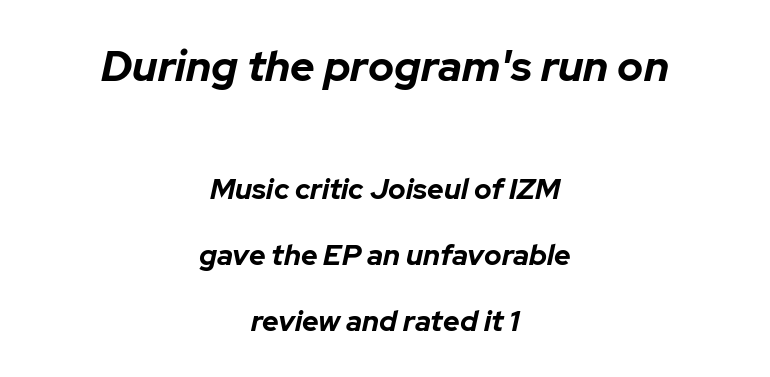
Q: Is the text bold? A: Yes.
Q: Is the text italic (slanted)? A: Yes, it leans right by about 12 degrees.
Q: Is the text underlined? A: No.
Q: How is the paragraph aligned? A: Centered.
Q: Is the spacing between letters normal or unusually wide? A: Normal.
Q: Is the spacing between lines tight, normal or loose? A: Loose.
Q: Which block of text is set in a larger size, the first (top) or the second (bottom)? A: The first (top) one.
Q: Width (condensed, normal, or wide)? A: Normal.
Q: Stroke contrast? A: Low.
Q: x-height? A: Medium.
Q: Monospaced? A: No.
